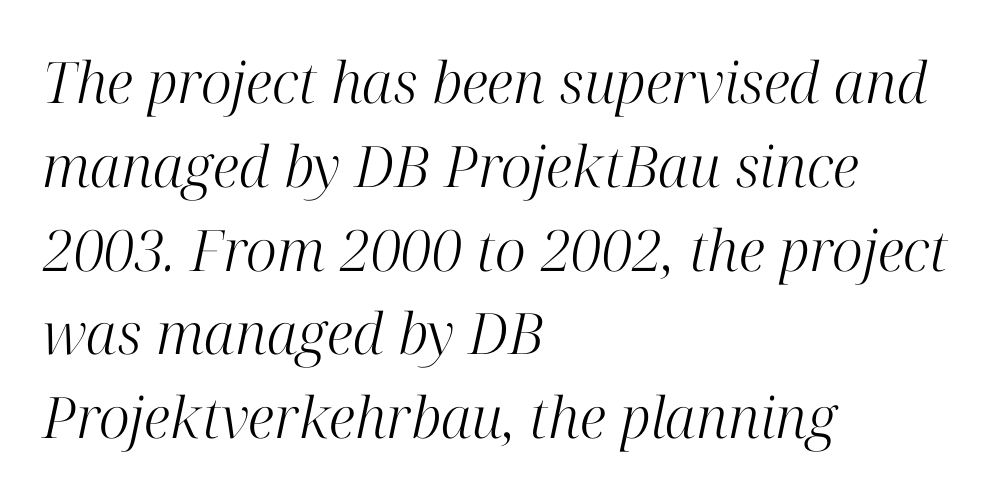
{"serif": "yes", "italic": "yes", "lean": "right", "slant_degrees": 12, "bold": "no", "weight": "light", "width": "normal", "stroke_contrast": "high", "x_height": "medium", "monospaced": "no", "underline": "no", "align": "left", "line_spacing": "normal", "line_spacing_ratio": 1.47, "letter_spacing": "normal", "letter_spacing_em": 0.0, "glyph_px": 57}
